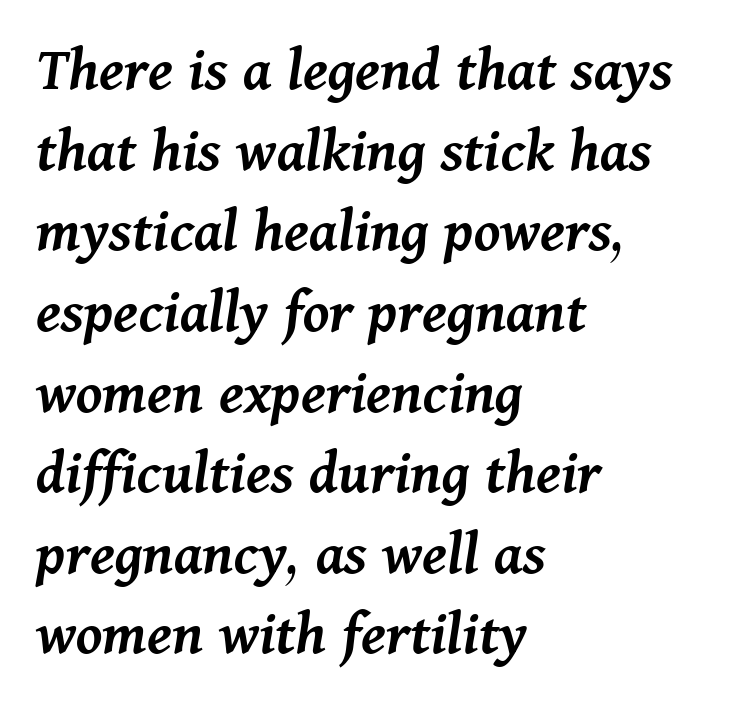
{"italic": "yes", "lean": "right", "slant_degrees": 11, "bold": "semi", "weight": "semibold", "width": "normal", "stroke_contrast": "medium", "x_height": "medium", "monospaced": "no", "underline": "no", "align": "left", "line_spacing": "normal", "line_spacing_ratio": 1.26, "letter_spacing": "normal", "letter_spacing_em": 0.0, "glyph_px": 64}
